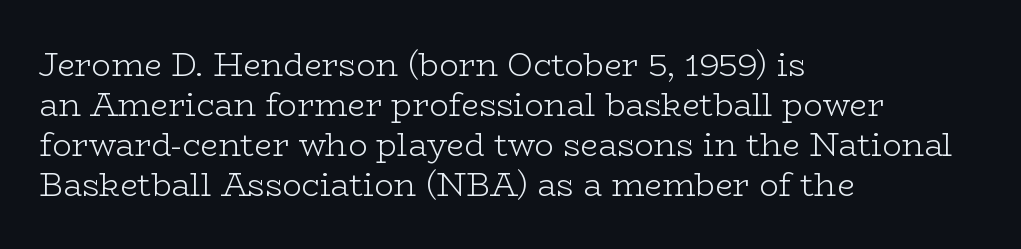
{"serif": "yes", "italic": "no", "bold": "no", "weight": "light", "width": "wide", "stroke_contrast": "low", "x_height": "medium", "monospaced": "no", "underline": "no", "align": "left", "line_spacing": "normal", "line_spacing_ratio": 1.25, "letter_spacing": "normal", "letter_spacing_em": 0.0, "glyph_px": 32}
